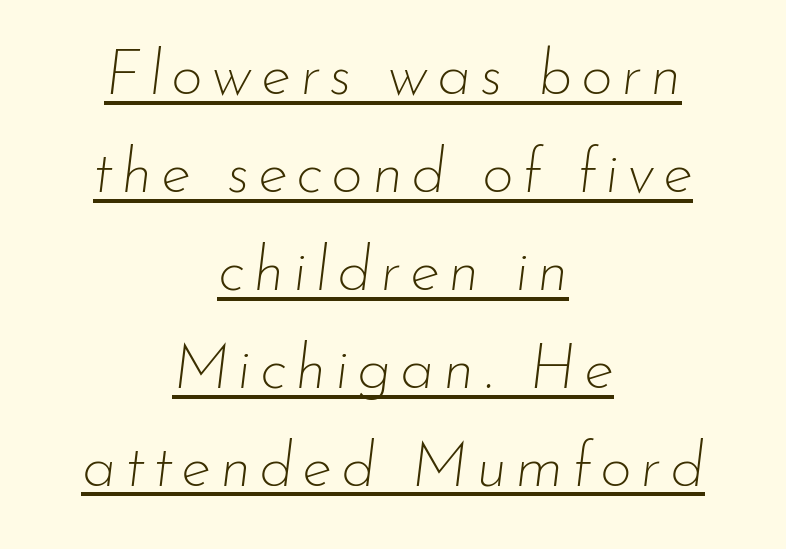
Quick note: underline on. The paragraph has two soft edges and a firm central axis. Spacing verdict: proportional, widths tailored to each character. Weight: not bold — regular or lighter. Is the type slanted? Yes — the strokes lean at a clear angle.
